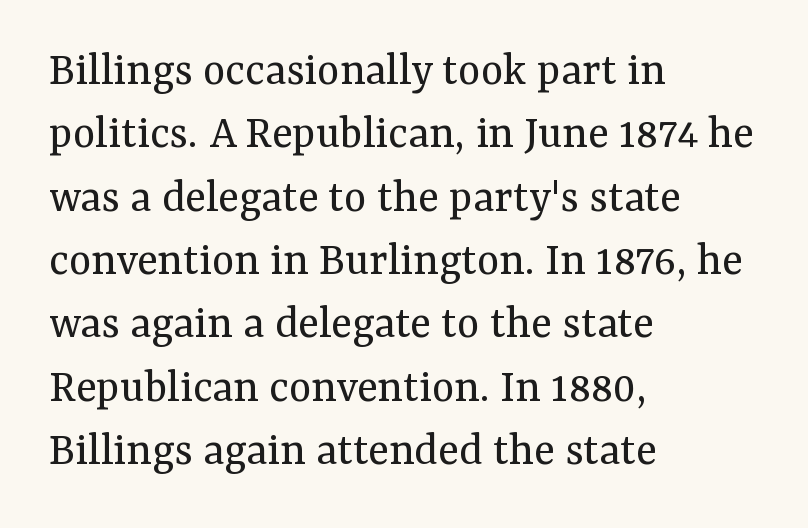
Q: Is the text bold? A: No.
Q: Is the text italic (slanted)? A: No, it is upright.
Q: Is the typeface a serif or a sans-serif typeface? A: Serif.
Q: Is the text underlined? A: No.
Q: How is the paragraph aligned? A: Left-aligned.
Q: Is the spacing between letters normal or unusually wide? A: Normal.
Q: Is the spacing between lines tight, normal or loose? A: Normal.
Q: Width (condensed, normal, or wide)? A: Normal.
Q: Stroke contrast? A: Medium.
Q: x-height? A: Medium.
Q: Monospaced? A: No.
